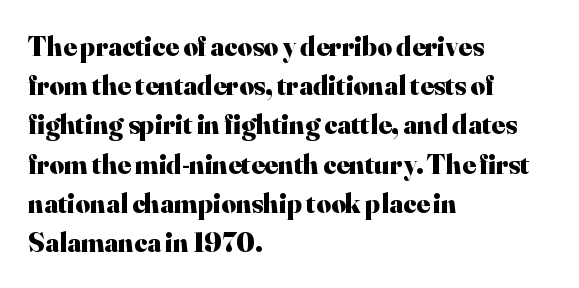
Q: Is the text bold? A: Yes.
Q: Is the text italic (slanted)? A: No, it is upright.
Q: Is the typeface a serif or a sans-serif typeface? A: Serif.
Q: Is the text underlined? A: No.
Q: How is the paragraph aligned? A: Left-aligned.
Q: Is the spacing between letters normal or unusually wide? A: Normal.
Q: Is the spacing between lines tight, normal or loose? A: Normal.
Q: Width (condensed, normal, or wide)? A: Normal.
Q: Stroke contrast? A: High.
Q: x-height? A: Small.
Q: Monospaced? A: No.
